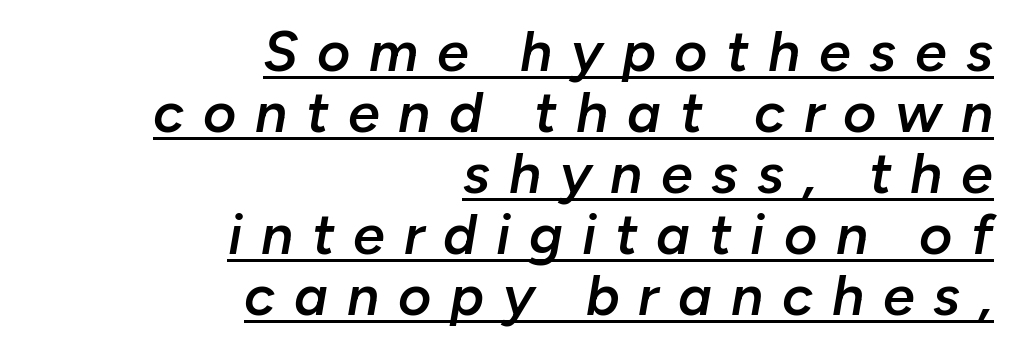
{"italic": "yes", "lean": "right", "slant_degrees": 10, "bold": "semi", "weight": "semibold", "width": "normal", "stroke_contrast": "low", "x_height": "medium", "monospaced": "no", "underline": "yes", "align": "right", "line_spacing": "tight", "line_spacing_ratio": 1.07, "letter_spacing": "wide", "letter_spacing_em": 0.33, "glyph_px": 57}
